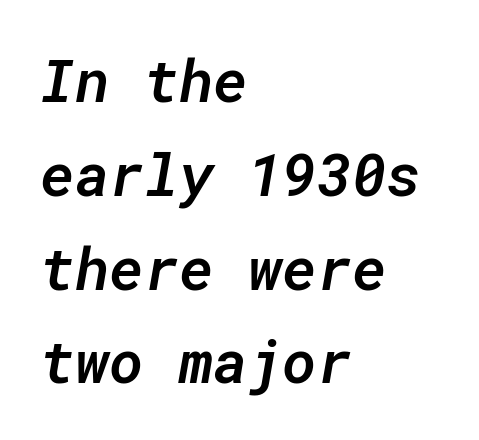
In terms of weight, the rendering is demibold, just under bold. Where is the straight margin? On the left. The rendering applies a slant to the glyphs. Every character here occupies the same horizontal width, giving the sample a typewriter-like rhythm. No word sits above an underline.
